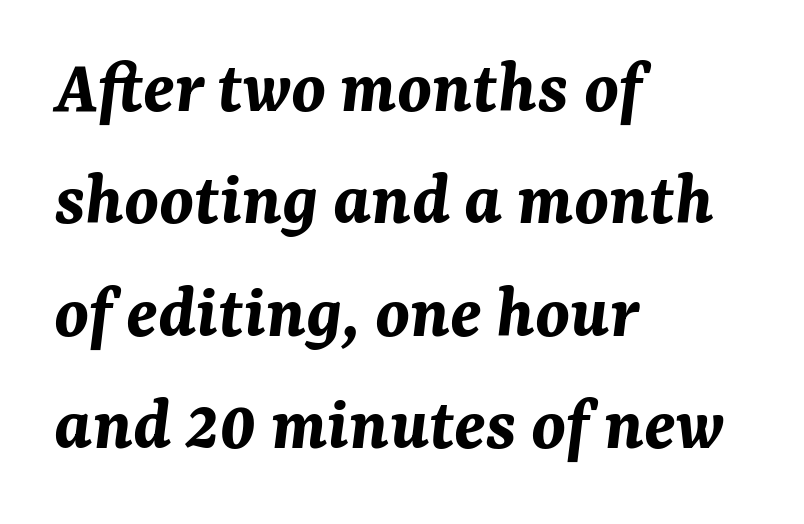
The image shows 77 px bold type, italic (leaning right); set left-aligned, normal line spacing (1.46x), normal letter spacing, not underlined; medium stroke contrast and a medium x-height.
